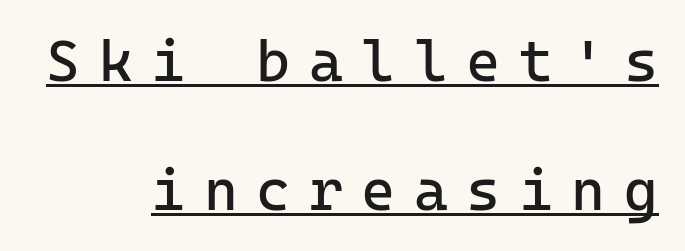
The passage shown is not bold in any degree. Caption: multi-line text, flush right, ragged left. Words appear elongated and porous because spacing is wide. The font family rendered here belongs to the sans-serif group.
